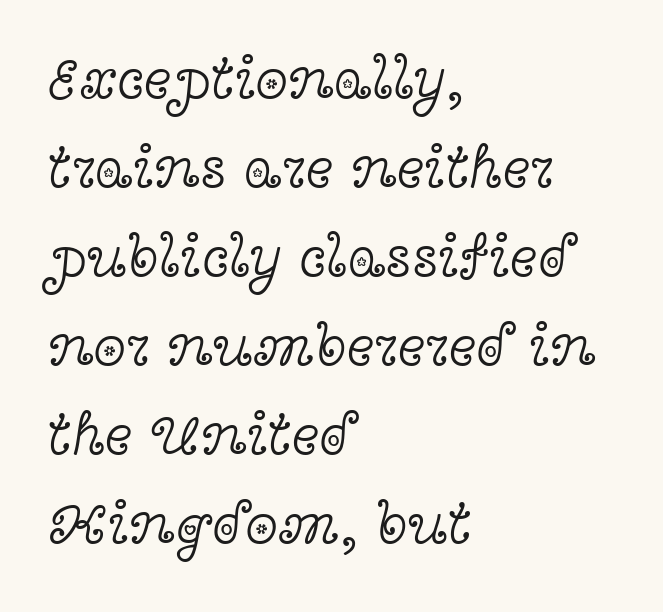
The image shows 59 px light, wide serif type, upright; set left-aligned, normal line spacing (1.51x), normal letter spacing, not underlined; a medium x-height.
